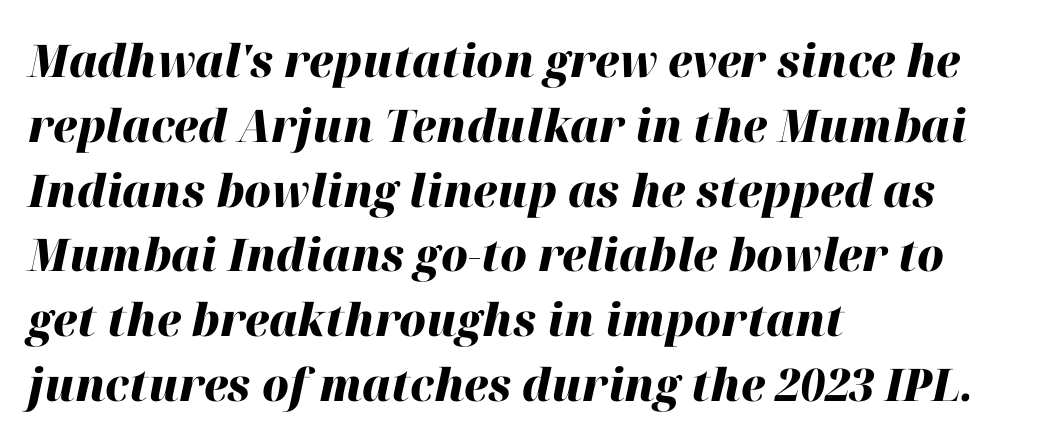
The image shows 45 px heavy type, italic (leaning right); set left-aligned, normal line spacing (1.44x), normal letter spacing, not underlined; high stroke contrast and a medium x-height.
